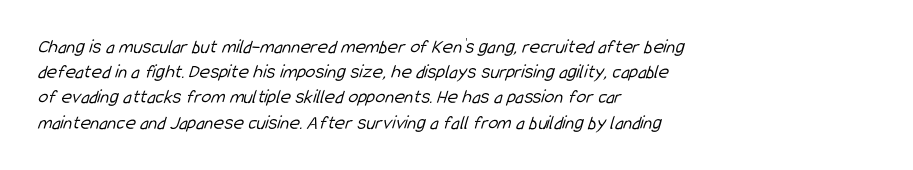
The image shows 20 px text type; set left-aligned, normal line spacing (1.26x), normal letter spacing, not underlined.
